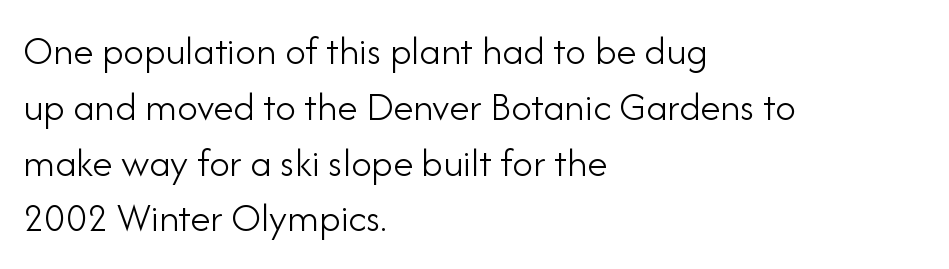
The image shows 41 px light sans-serif type, upright; set left-aligned, normal line spacing (1.36x), normal letter spacing, not underlined; low stroke contrast and a small x-height.
